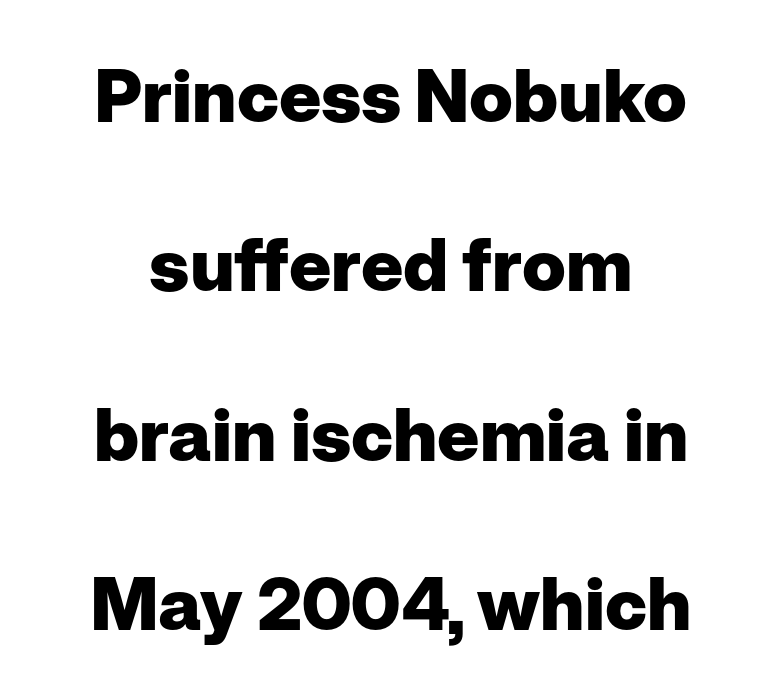
Heavy-handed strokes throughout: this text is bold. Posture: straight, roman, zero tilt. Lines of text with bare space underneath. Look at the bottom of the vertical strokes: they stop flat, with no serifs. Default kerning and tracking; the words read as compact shapes.
